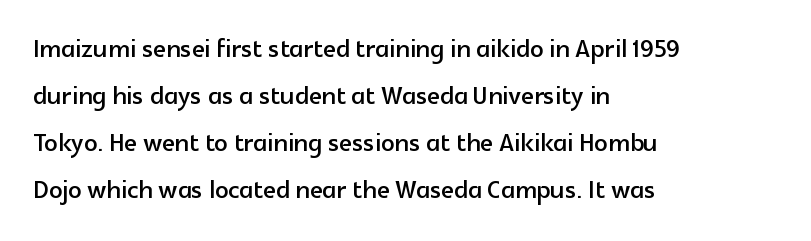
Rule under the text: the space is simply empty. Typeset ragged right — the left edge is the straight one. Observe the ordinary spacing: letters are neighbours, not strangers. Every stem runs plumb, perpendicular to the baseline. Serif or sans? Sans — the stroke terminals are bare.
